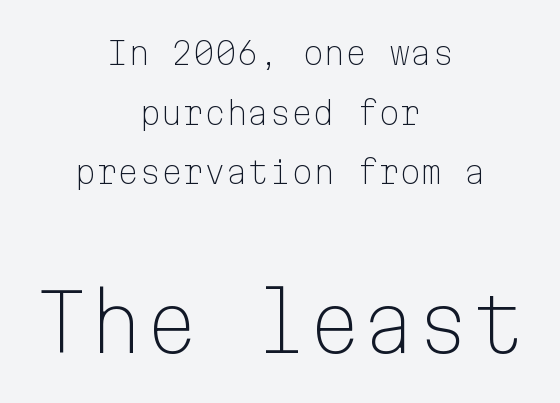
The image shows 78 px light sans-serif type, upright, monospaced; set centered, loose line spacing (1.92x), normal letter spacing, not underlined; the second (bottom) block is 2.52x larger; low stroke contrast and a medium x-height.
